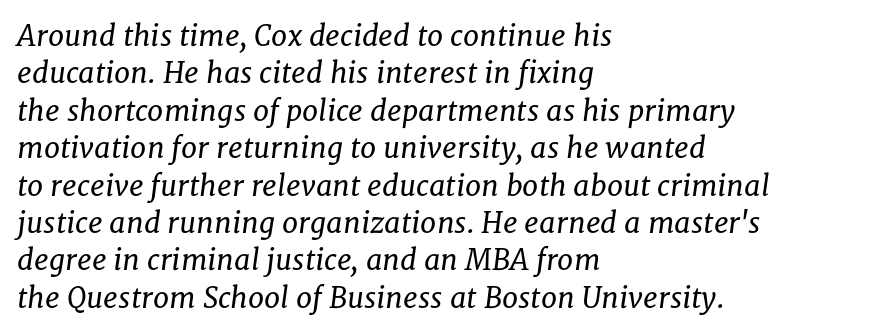
The image shows 29 px regular-weight serif type, italic (leaning right); set left-aligned, normal line spacing (1.29x), normal letter spacing, not underlined; low stroke contrast and a medium x-height.
